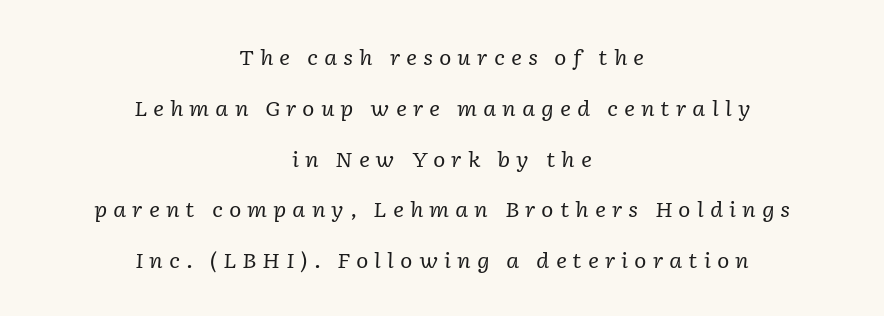
{"italic": "yes", "lean": "right", "slant_degrees": 2, "bold": "no", "underline": "no", "align": "center", "line_spacing": "loose", "line_spacing_ratio": 2.42, "letter_spacing": "wide", "letter_spacing_em": 0.28, "glyph_px": 21}
